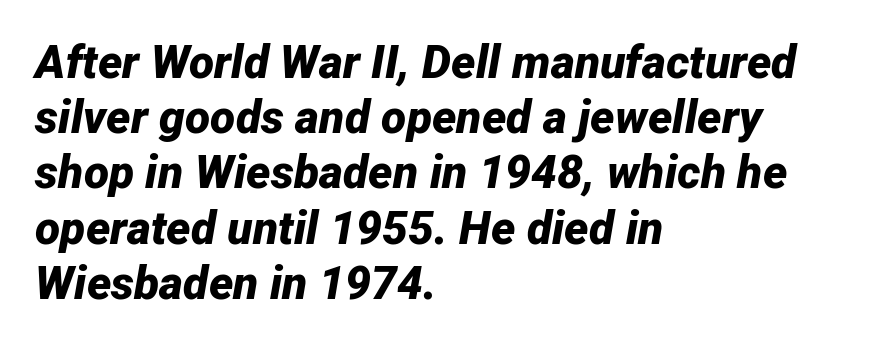
Q: Is the text bold? A: Yes.
Q: Is the text italic (slanted)? A: Yes, it leans right by about 12 degrees.
Q: Is the text underlined? A: No.
Q: How is the paragraph aligned? A: Left-aligned.
Q: Is the spacing between letters normal or unusually wide? A: Normal.
Q: Width (condensed, normal, or wide)? A: Normal.
Q: Stroke contrast? A: Low.
Q: x-height? A: Medium.
Q: Monospaced? A: No.
